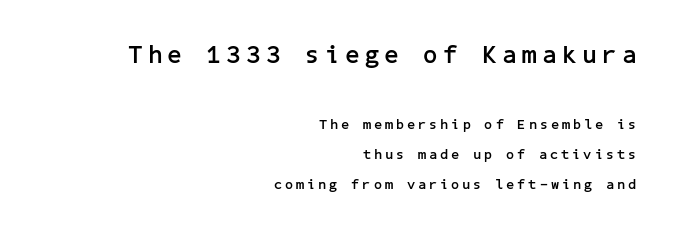
{"italic": "no", "bold": "yes", "underline": "no", "align": "right", "line_spacing": "loose", "line_spacing_ratio": 2.15, "letter_spacing": "wide", "letter_spacing_em": 0.22, "larger_block": "first", "size_ratio": 1.79, "glyph_px": 25}
